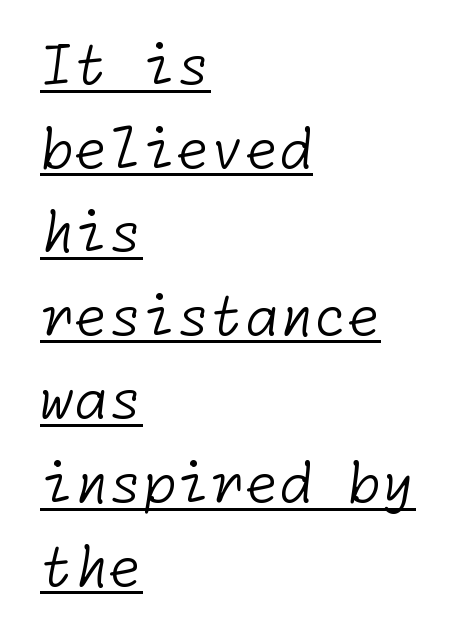
Q: Is the text bold? A: No.
Q: Is the typeface a serif or a sans-serif typeface? A: Sans-serif.
Q: Is the text underlined? A: Yes.
Q: How is the paragraph aligned? A: Left-aligned.
Q: Is the spacing between letters normal or unusually wide? A: Normal.
Q: Is the spacing between lines tight, normal or loose? A: Normal.
Q: Width (condensed, normal, or wide)? A: Normal.
Q: Stroke contrast? A: Low.
Q: x-height? A: Medium.
